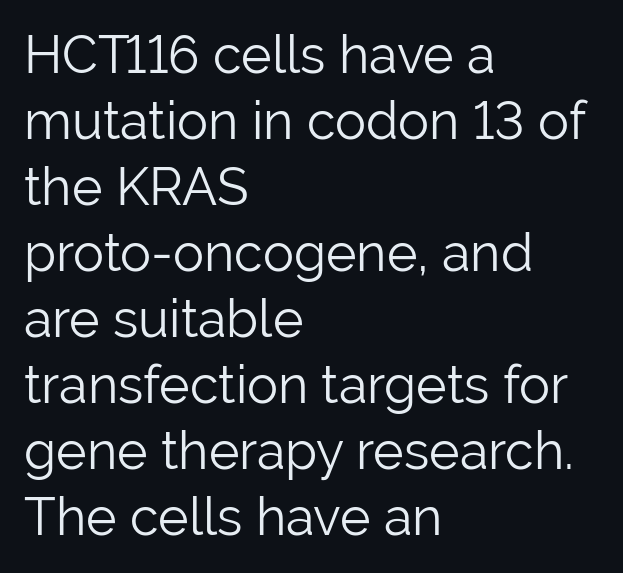
Decoration check: the copy has no underline. Serif or sans? Sans — the stroke terminals are bare. There is no visible air inserted between adjacent glyphs. Leading matches the norm, producing a regular column.
